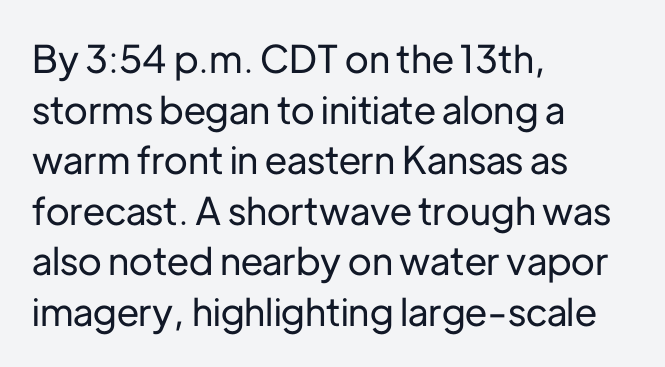
The image shows 38 px sans-serif type, upright; set left-aligned, normal line spacing (1.33x), normal letter spacing, not underlined; low stroke contrast and a medium x-height.
